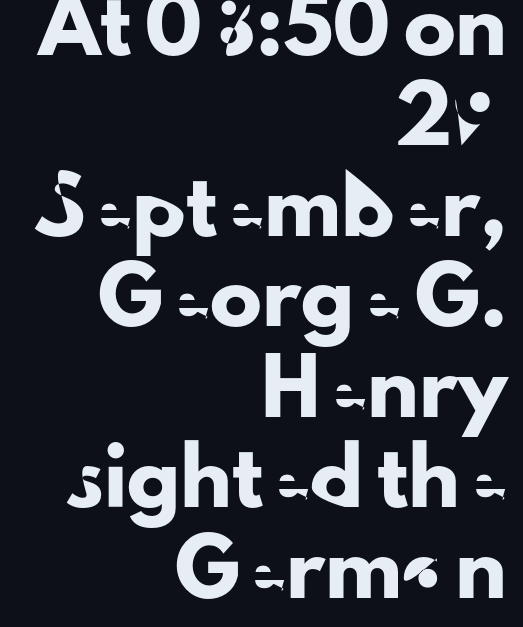
{"serif": "no", "italic": "no", "width": "normal", "stroke_contrast": "low", "x_height": "small", "monospaced": "no", "underline": "no", "align": "right", "line_spacing_ratio": 1.74, "letter_spacing": "normal", "letter_spacing_em": 0.0, "glyph_px": 52}
